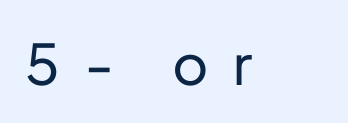
{"serif": "no", "italic": "no", "width": "normal", "stroke_contrast": "low", "x_height": "medium", "monospaced": "no", "underline": "no", "letter_spacing": "wide", "letter_spacing_em": 0.44, "glyph_px": 56}
